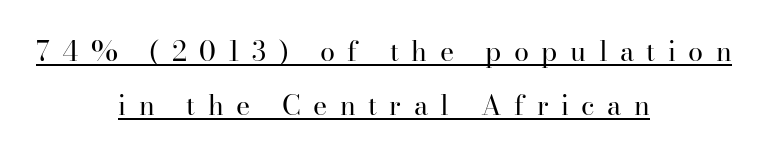
The image shows 27 px text type, upright; set centered, loose line spacing (2.01x), unusually wide letter spacing (+0.46 em), underlined.
